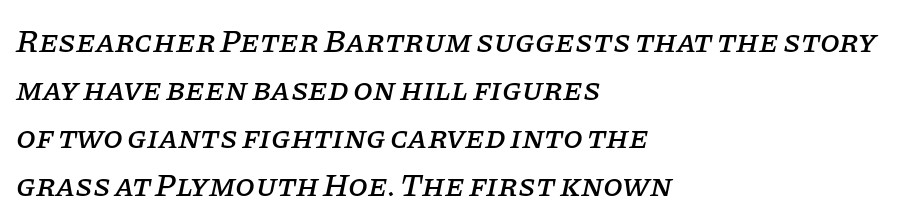
Q: Is the text italic (slanted)? A: Yes, it leans right by about 11 degrees.
Q: Is the typeface a serif or a sans-serif typeface? A: Serif.
Q: Is the text underlined? A: No.
Q: How is the paragraph aligned? A: Left-aligned.
Q: Is the spacing between letters normal or unusually wide? A: Normal.
Q: Is the spacing between lines tight, normal or loose? A: Normal.
Q: Width (condensed, normal, or wide)? A: Normal.
Q: Stroke contrast? A: Low.
Q: x-height? A: Large.
Q: Monospaced? A: No.
